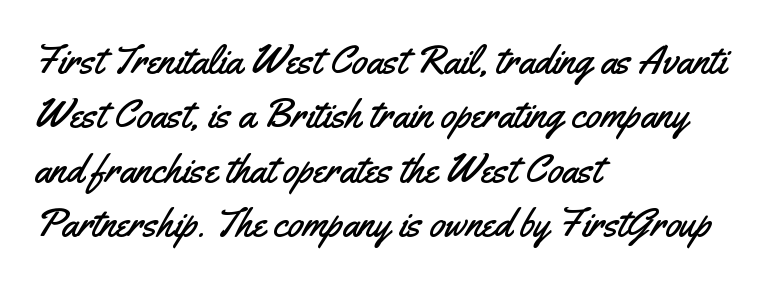
Q: Is the text italic (slanted)? A: Yes.
Q: Is the typeface a serif or a sans-serif typeface? A: Sans-serif.
Q: Is the text underlined? A: No.
Q: How is the paragraph aligned? A: Left-aligned.
Q: Is the spacing between letters normal or unusually wide? A: Normal.
Q: Is the spacing between lines tight, normal or loose? A: Normal.
Q: Width (condensed, normal, or wide)? A: Condensed.
Q: Stroke contrast? A: Medium.
Q: x-height? A: Small.
Q: Monospaced? A: No.
